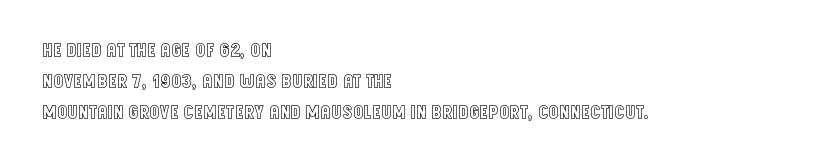
{"italic": "no", "underline": "no", "align": "left", "line_spacing": "normal", "line_spacing_ratio": 1.54, "letter_spacing": "normal", "letter_spacing_em": 0.0, "glyph_px": 20}
